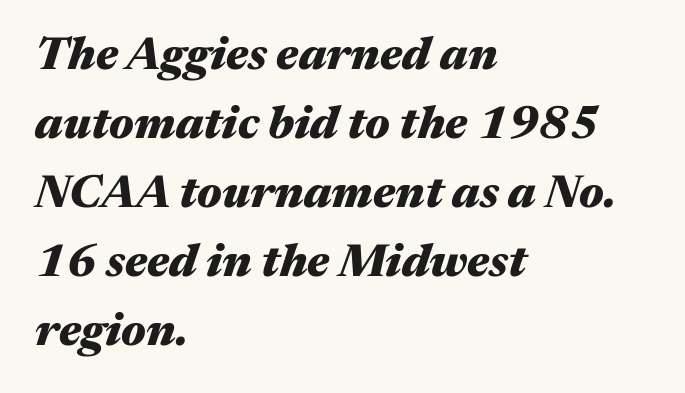
The image shows 46 px heavy, wide type, italic (leaning right); set left-aligned, normal line spacing (1.5x), normal letter spacing, not underlined; medium stroke contrast and a medium x-height.
